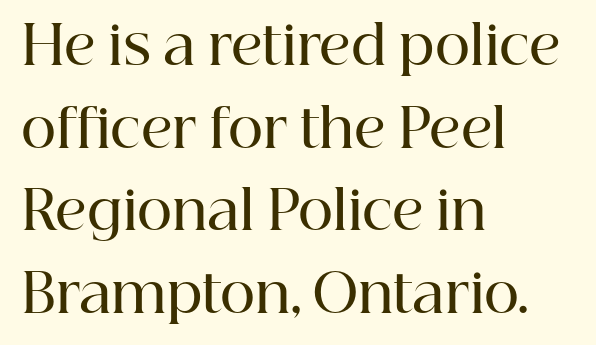
The image shows 54 px semibold serif type, upright; set left-aligned, normal line spacing (1.53x), normal letter spacing, not underlined; high stroke contrast and a medium x-height.
